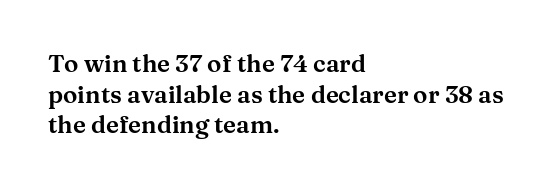
These lines stack with their left ends in a neat column. This sample uses plain, unmodified letter spacing. Rows of type keep a routine distance in the vertical direction. The glyphs are unaccompanied by any horizontal stroke below them. Vertical strokes here are truly vertical.
